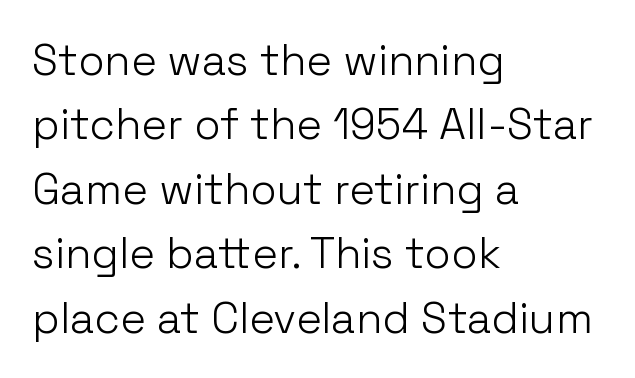
The image shows 43 px light sans-serif type, upright; set left-aligned, normal line spacing (1.5x), normal letter spacing, not underlined; low stroke contrast and a medium x-height.
